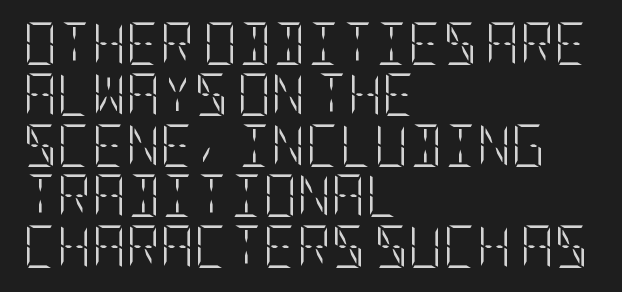
A roman cut, with each character standing at attention. This reads as an unemphasized weight, regular at the heaviest. The face used here is rendered with its standard letterfit. Only glyphs here, with clear space below each row. If you drew a ruler down the left edge, every line would touch it.
